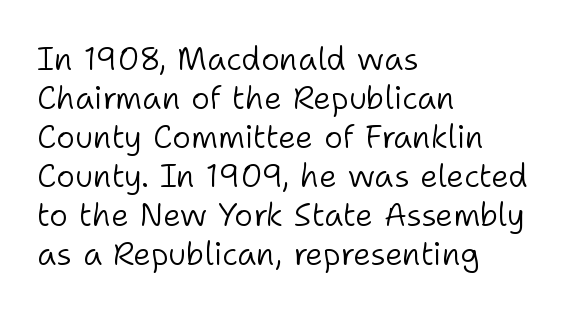
The image shows 32 px light sans-serif type, upright; set left-aligned, line spacing 1.22x, normal letter spacing, not underlined; low stroke contrast and a medium x-height.
